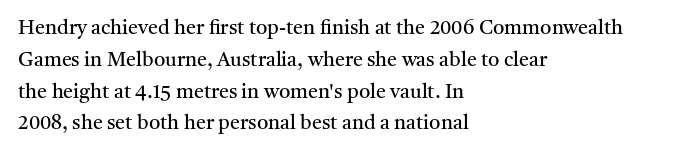
The image shows 20 px text type, upright; set left-aligned, normal line spacing (1.59x), normal letter spacing, not underlined.
